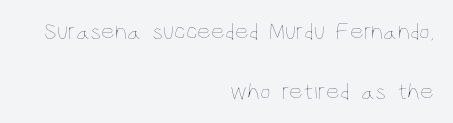
{"italic": "no", "bold": "no", "underline": "no", "align": "right", "line_spacing": "loose", "line_spacing_ratio": 2.48, "letter_spacing": "normal", "letter_spacing_em": 0.0, "glyph_px": 24}
